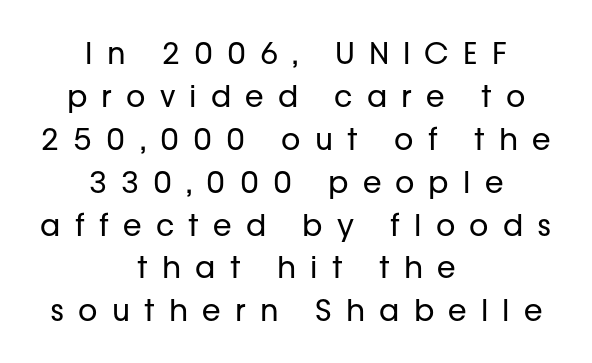
The weight would be labelled regular, book, light, or lighter still. Check the space under the baseline: it is left empty. Posture: upright roman. Reading down the column, the eye jumps a familiar distance to each next line. You could only call the tracking loose — the letters float apart. Here the designer chose a conventional face with non-uniform glyph widths.
